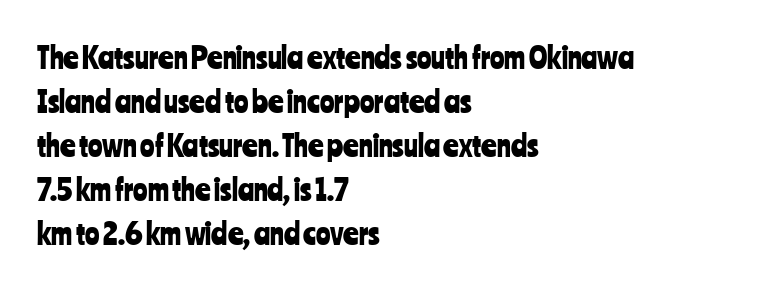
Q: Is the text italic (slanted)? A: No, it is upright.
Q: Is the typeface a serif or a sans-serif typeface? A: Sans-serif.
Q: Is the text underlined? A: No.
Q: How is the paragraph aligned? A: Left-aligned.
Q: Is the spacing between letters normal or unusually wide? A: Normal.
Q: Is the spacing between lines tight, normal or loose? A: Normal.
Q: Width (condensed, normal, or wide)? A: Condensed.
Q: Stroke contrast? A: Low.
Q: x-height? A: Medium.
Q: Monospaced? A: No.
